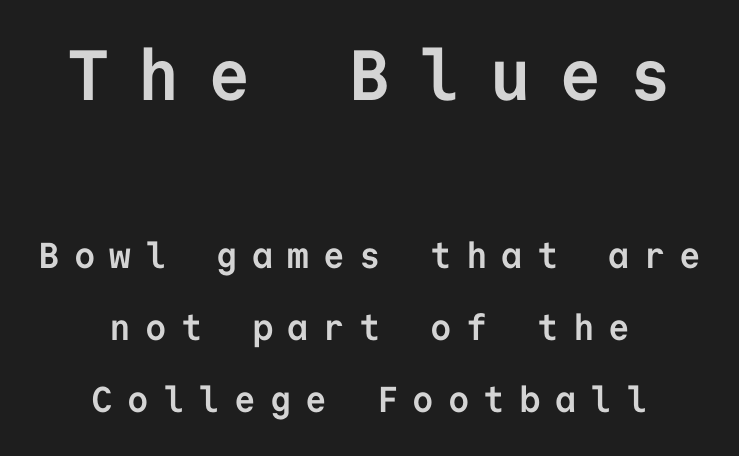
Q: Is the text bold? A: Yes.
Q: Is the text italic (slanted)? A: No, it is upright.
Q: Is the typeface a serif or a sans-serif typeface? A: Sans-serif.
Q: Is the text underlined? A: No.
Q: How is the paragraph aligned? A: Centered.
Q: Is the spacing between letters normal or unusually wide? A: Unusually wide.
Q: Is the spacing between lines tight, normal or loose? A: Loose.
Q: Which block of text is set in a larger size, the first (top) or the second (bottom)? A: The first (top) one.
Q: Width (condensed, normal, or wide)? A: Normal.
Q: Stroke contrast? A: Low.
Q: x-height? A: Medium.
Q: Monospaced? A: Yes.
